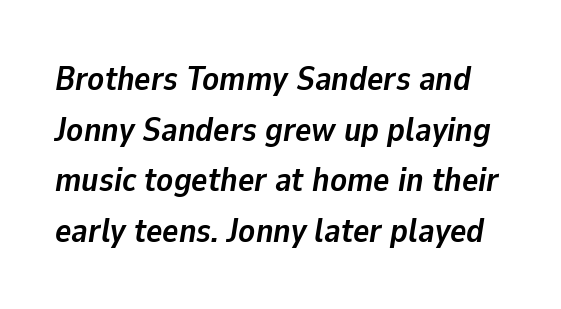
Q: Is the text bold? A: Yes.
Q: Is the text italic (slanted)? A: Yes, it leans right by about 9 degrees.
Q: Is the text underlined? A: No.
Q: Is the spacing between letters normal or unusually wide? A: Normal.
Q: Is the spacing between lines tight, normal or loose? A: Normal.
Q: Width (condensed, normal, or wide)? A: Normal.
Q: Stroke contrast? A: Low.
Q: x-height? A: Medium.
Q: Monospaced? A: No.
